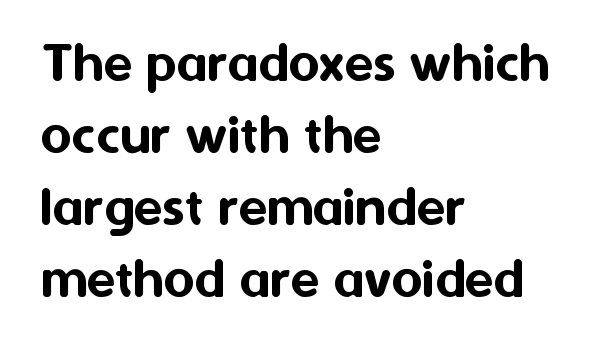
If you drew a line through each stem, it would be perfectly vertical. Unmarked baselines from the first word to the last. Honestly, the letter spacing is just normal — you wouldn't notice it. Each letter's strokes conclude bluntly, with no projecting serifs. Spacing verdict: proportional, widths tailored to each character. Does the copy run flush right? No — it runs flush left.
